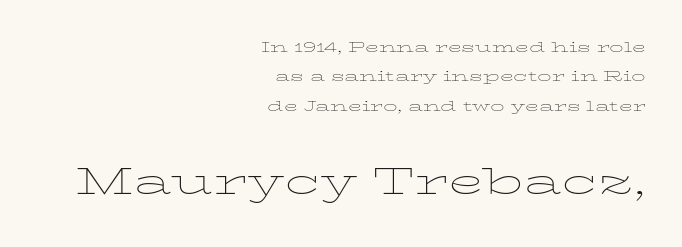
The image shows 36 px thin, wide serif type, upright; set right-aligned, loose line spacing (2.1x), normal letter spacing, not underlined; the second (bottom) block is 2.57x larger; low stroke contrast and a medium x-height.
